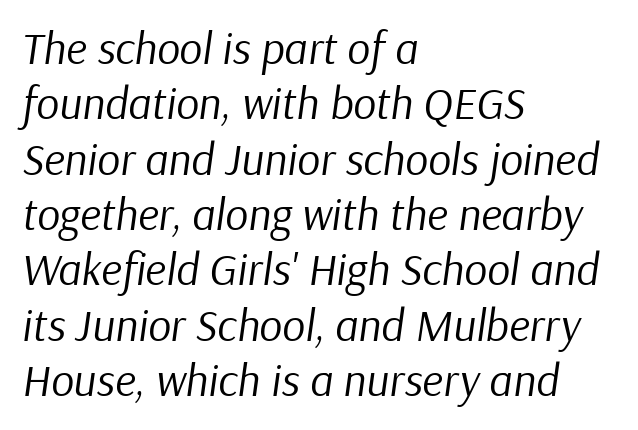
Q: Is the text bold? A: No.
Q: Is the text italic (slanted)? A: Yes, it leans right by about 9 degrees.
Q: Is the text underlined? A: No.
Q: How is the paragraph aligned? A: Left-aligned.
Q: Is the spacing between letters normal or unusually wide? A: Normal.
Q: Width (condensed, normal, or wide)? A: Normal.
Q: Stroke contrast? A: Low.
Q: x-height? A: Medium.
Q: Monospaced? A: No.
